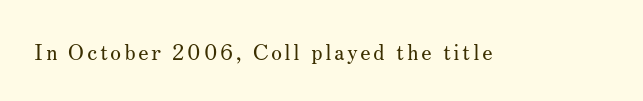
{"italic": "no", "bold": "no", "underline": "no", "glyph_px": 22}
